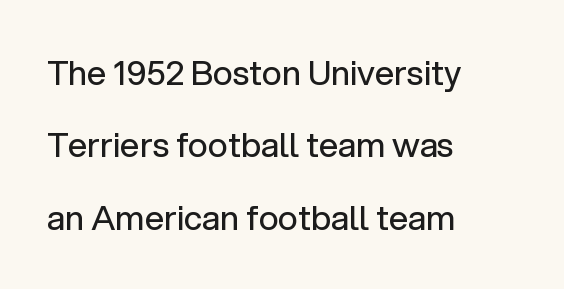
The image shows 34 px regular-weight sans-serif type, upright; set left-aligned, loose line spacing (2.13x), normal letter spacing, not underlined; low stroke contrast and a medium x-height.
